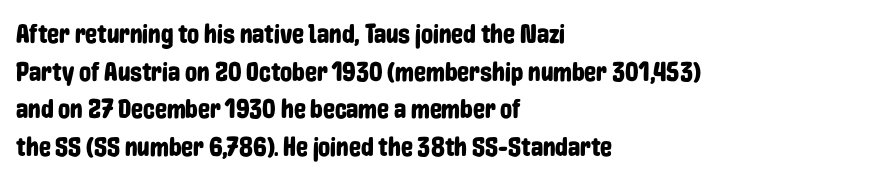
The image shows 27 px text type, upright; set left-aligned, normal line spacing (1.39x), normal letter spacing, not underlined.
